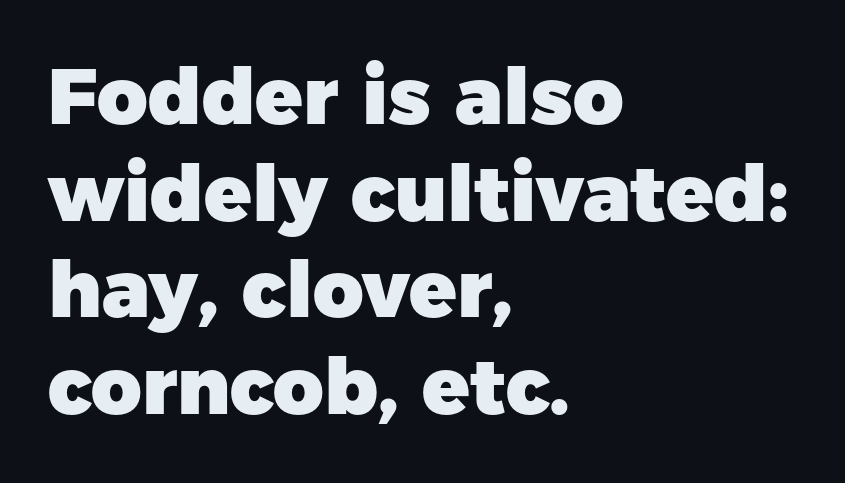
This sample uses an upright cut, with every glyph sitting square on the baseline. Weight check: bold — yes, fully. Rule under the text: the space is simply empty. Visually the block forms a straight wall on the left and a jagged coastline on the right. Tracking value appears to be zero — textbook default spacing. Nothing sits at the stroke ends, so this counts as sans-serif.
